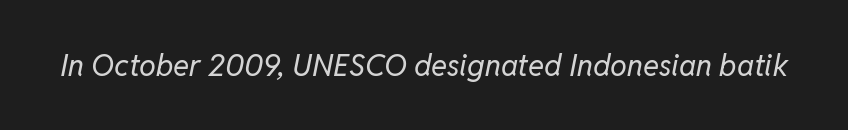
The image shows 30 px regular-weight type, italic (leaning right); set normal letter spacing, not underlined; low stroke contrast and a medium x-height.
